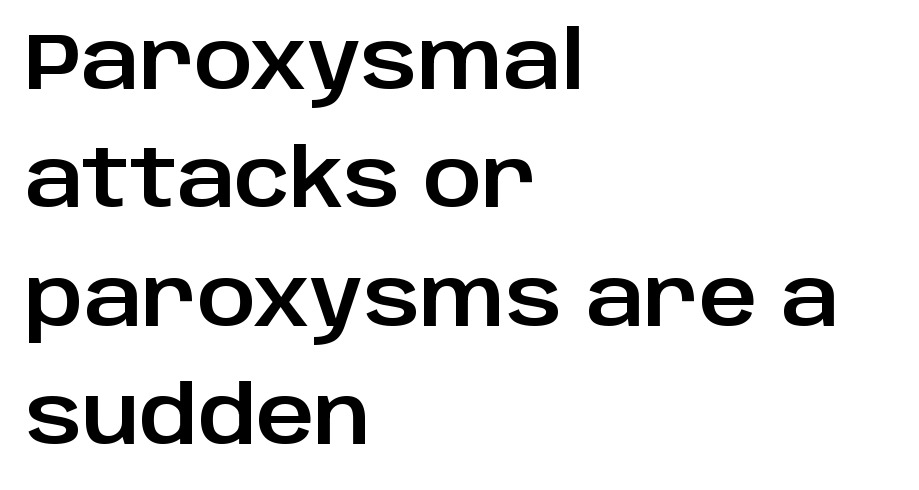
The glyphs in this specimen are sans serif. A classic flush-left, rag-right setting is used for this passage. Between one letter and the next there's only the usual sliver of space. Check the space under the baseline: it is left empty. Looks like regular typesetting: each glyph gets only the width it needs. Every stem runs plumb, perpendicular to the baseline.
